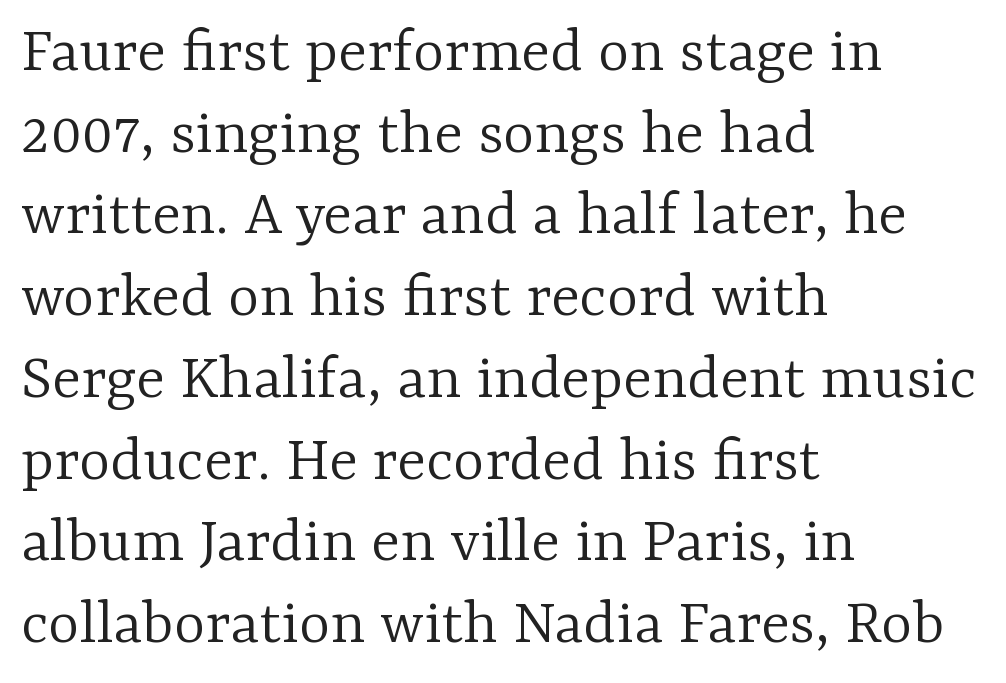
Q: Is the text bold? A: No.
Q: Is the text italic (slanted)? A: No, it is upright.
Q: Is the typeface a serif or a sans-serif typeface? A: Serif.
Q: Is the text underlined? A: No.
Q: How is the paragraph aligned? A: Left-aligned.
Q: Is the spacing between letters normal or unusually wide? A: Normal.
Q: Width (condensed, normal, or wide)? A: Normal.
Q: Stroke contrast? A: Low.
Q: x-height? A: Medium.
Q: Monospaced? A: No.
